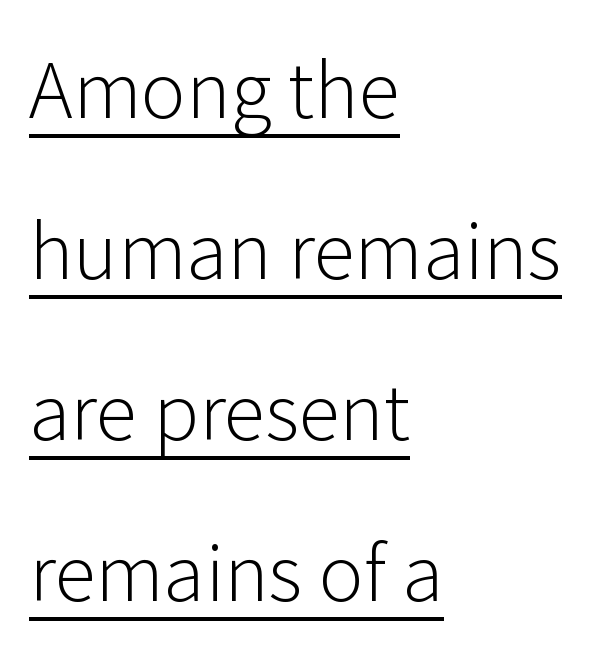
Q: Is the text bold? A: No.
Q: Is the text italic (slanted)? A: No, it is upright.
Q: Is the typeface a serif or a sans-serif typeface? A: Sans-serif.
Q: Is the text underlined? A: Yes.
Q: How is the paragraph aligned? A: Left-aligned.
Q: Is the spacing between letters normal or unusually wide? A: Normal.
Q: Is the spacing between lines tight, normal or loose? A: Loose.
Q: Width (condensed, normal, or wide)? A: Normal.
Q: Stroke contrast? A: Low.
Q: x-height? A: Medium.
Q: Monospaced? A: No.
